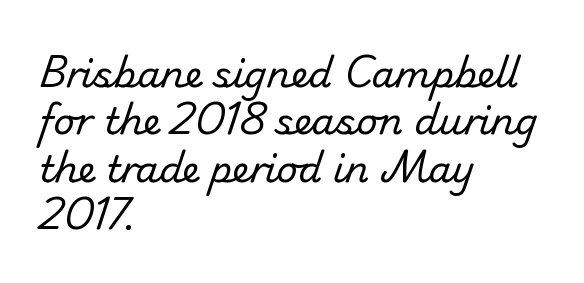
Clear beneath every line of the passage. Each line starts at the same left margin while the right side varies. The typeface has the unassuming heft of standard copy or less. Does the leading feel generous? No, just average.
